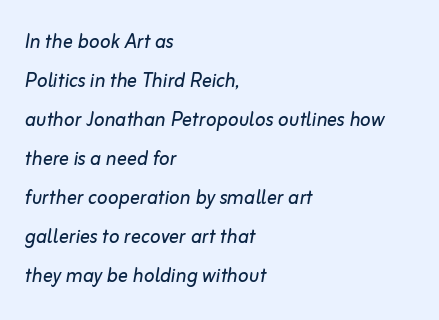
Q: Is the text bold? A: No.
Q: Is the text italic (slanted)? A: Yes, it leans right by about 10 degrees.
Q: Is the text underlined? A: No.
Q: How is the paragraph aligned? A: Left-aligned.
Q: Is the spacing between letters normal or unusually wide? A: Normal.
Q: Is the spacing between lines tight, normal or loose? A: Normal.
